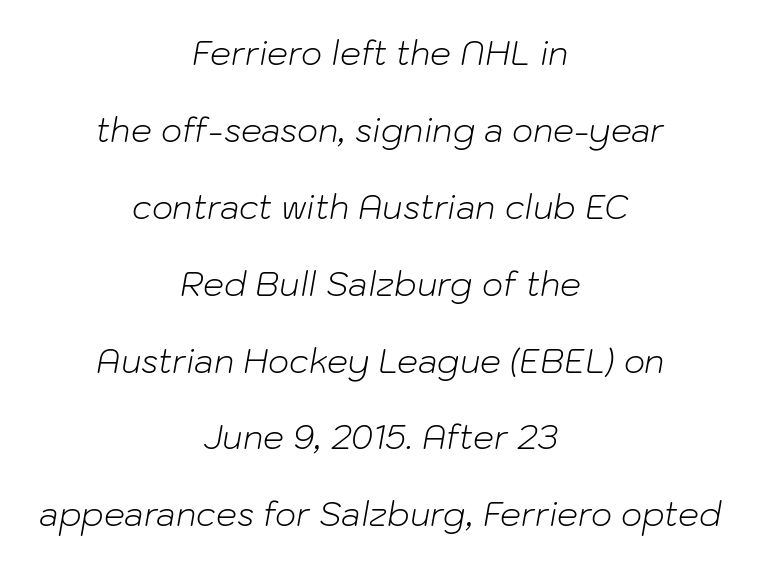
Q: Is the text bold? A: No.
Q: Is the text italic (slanted)? A: Yes, it leans right by about 10 degrees.
Q: Is the text underlined? A: No.
Q: How is the paragraph aligned? A: Centered.
Q: Is the spacing between letters normal or unusually wide? A: Normal.
Q: Is the spacing between lines tight, normal or loose? A: Loose.
Q: Width (condensed, normal, or wide)? A: Normal.
Q: Stroke contrast? A: Low.
Q: x-height? A: Medium.
Q: Monospaced? A: No.
